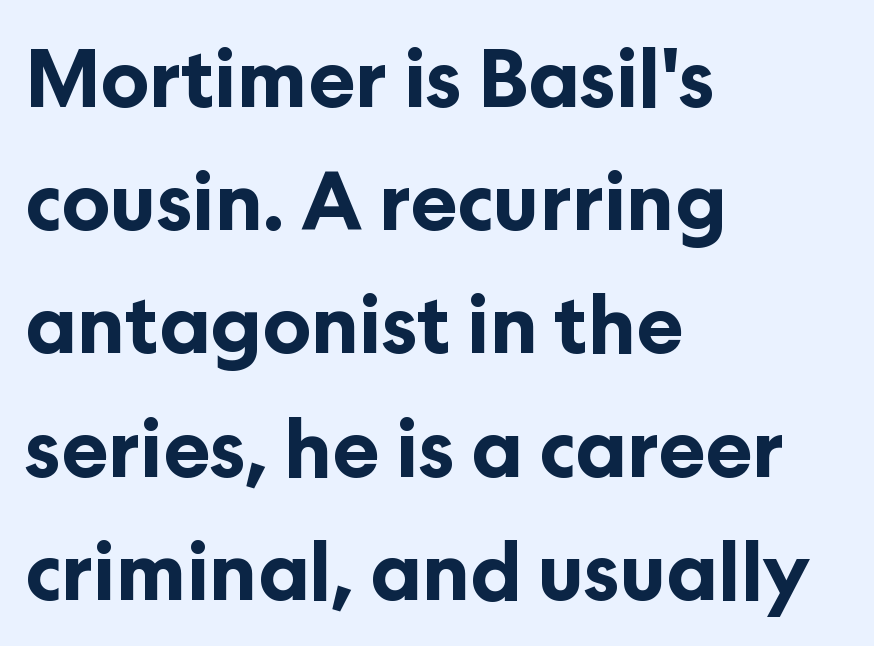
Type style note: lacks serifs. In CSS terms this would be text-align: left. Between one letter and the next there's only the usual sliver of space. Check the space under the baseline: it is left empty. You could not count columns in this text — the font is proportionally spaced.
